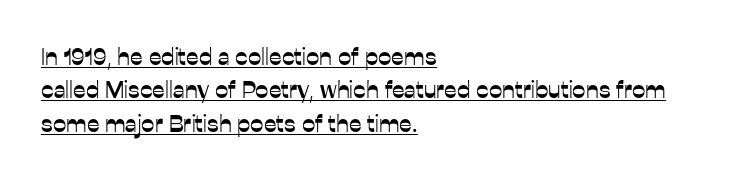
Q: Is the text italic (slanted)? A: No, it is upright.
Q: Is the text underlined? A: Yes.
Q: How is the paragraph aligned? A: Left-aligned.
Q: Is the spacing between letters normal or unusually wide? A: Normal.
Q: Is the spacing between lines tight, normal or loose? A: Normal.
